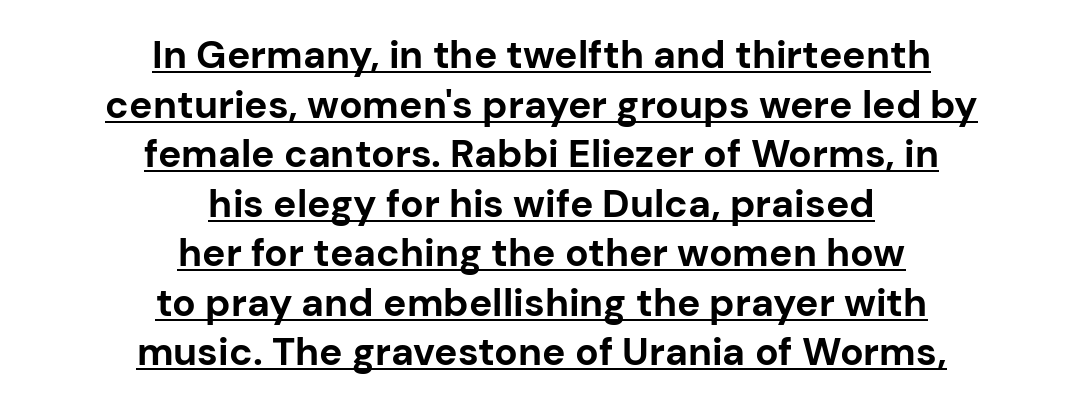
Proportional: the letters do not fall into vertical columns. This sample uses a sans-serif face. These words are printed bold, with thick strokes throughout. This sample carries an underscore along the baseline area.
